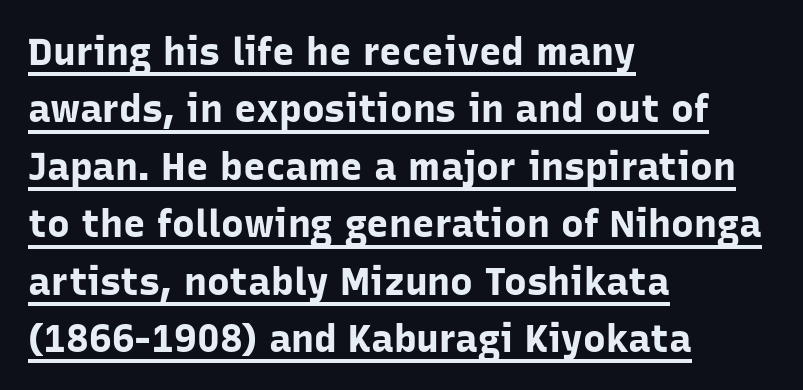
Is there an underline? Yes — a line sits under the letters. You could not count columns in this text — the font is proportionally spaced. Every row of glyphs begins at an identical x-position on the left. The typesetting leans heavy: a genuine bold.
